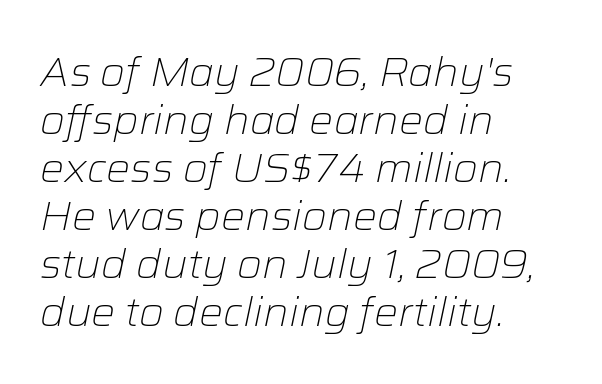
Q: Is the text bold? A: No.
Q: Is the text italic (slanted)? A: Yes, it leans right by about 12 degrees.
Q: Is the text underlined? A: No.
Q: How is the paragraph aligned? A: Left-aligned.
Q: Is the spacing between letters normal or unusually wide? A: Normal.
Q: Width (condensed, normal, or wide)? A: Normal.
Q: Stroke contrast? A: Low.
Q: x-height? A: Medium.
Q: Monospaced? A: No.
